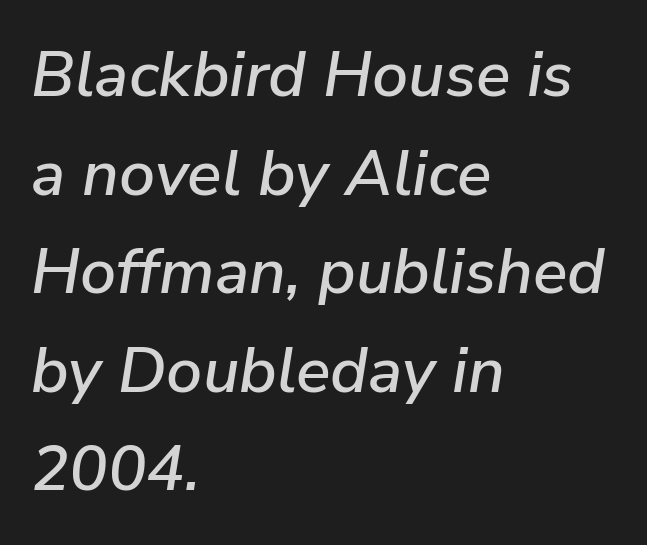
Horizontal bands of white between lines are of average thickness. The rag falls on the right side of this text block. Check the space under the baseline: it is left empty. Spacing between characters is what you'd get straight out of the box. Do the characters align in a grid? No, the font is proportional. Slant detected: the letters are inclined.
